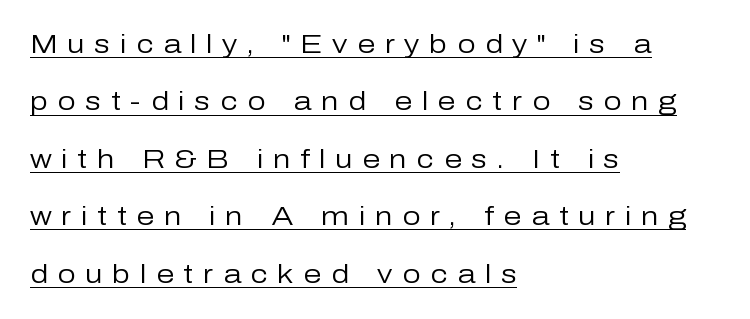
Q: Is the text bold? A: No.
Q: Is the text italic (slanted)? A: No, it is upright.
Q: Is the text underlined? A: Yes.
Q: How is the paragraph aligned? A: Left-aligned.
Q: Is the spacing between letters normal or unusually wide? A: Unusually wide.
Q: Is the spacing between lines tight, normal or loose? A: Loose.
